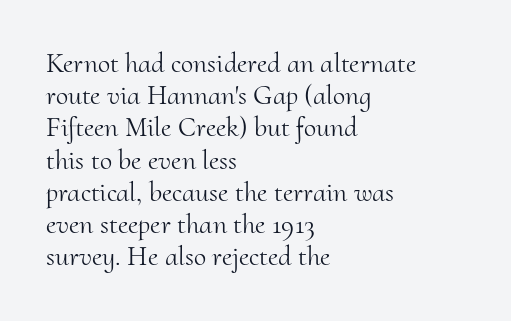
{"serif": "yes", "italic": "no", "bold": "no", "weight": "light", "width": "normal", "stroke_contrast": "medium", "x_height": "small", "monospaced": "no", "underline": "no", "align": "left", "line_spacing": "tight", "line_spacing_ratio": 1.15, "letter_spacing": "normal", "letter_spacing_em": 0.0, "glyph_px": 28}
